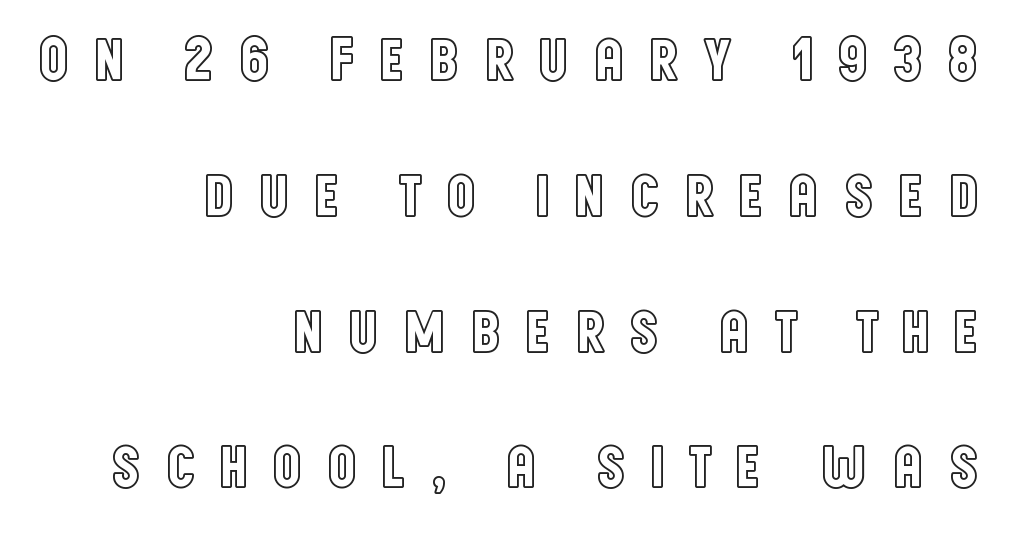
{"italic": "no", "width": "condensed", "x_height": "large", "monospaced": "no", "underline": "no", "align": "right", "line_spacing": "loose", "line_spacing_ratio": 2.19, "letter_spacing": "wide", "letter_spacing_em": 0.35, "glyph_px": 62}
